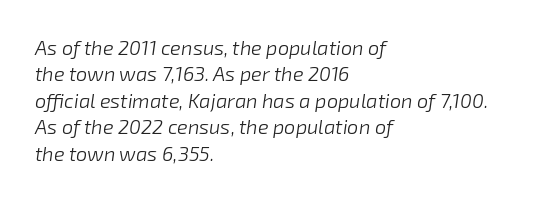
The image shows 20 px text type, italic (leaning right); set left-aligned, normal line spacing (1.32x), normal letter spacing, not underlined.
